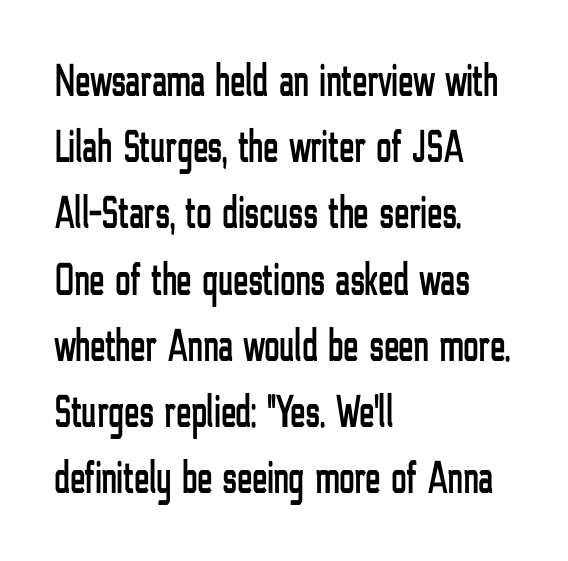
Nope, no serifs anywhere on these letters. Honestly, there is no underline to notice here at all. Spacing between characters is what you'd get straight out of the box. Line starts are locked; line ends wander. These lines are rendered in a variable-pitch font. The lettering holds an erect, upright posture throughout.
